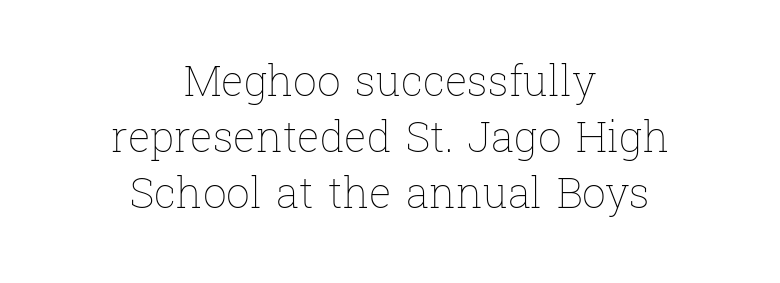
Here the glyphs are tracked normally, forming tight word shapes. Spacing verdict: proportional, widths tailored to each character. Leading matches the norm, producing a regular column. If you drew a line through each stem, it would be perfectly vertical. Horizontal alignment here is central, giving a formal, balanced look.
